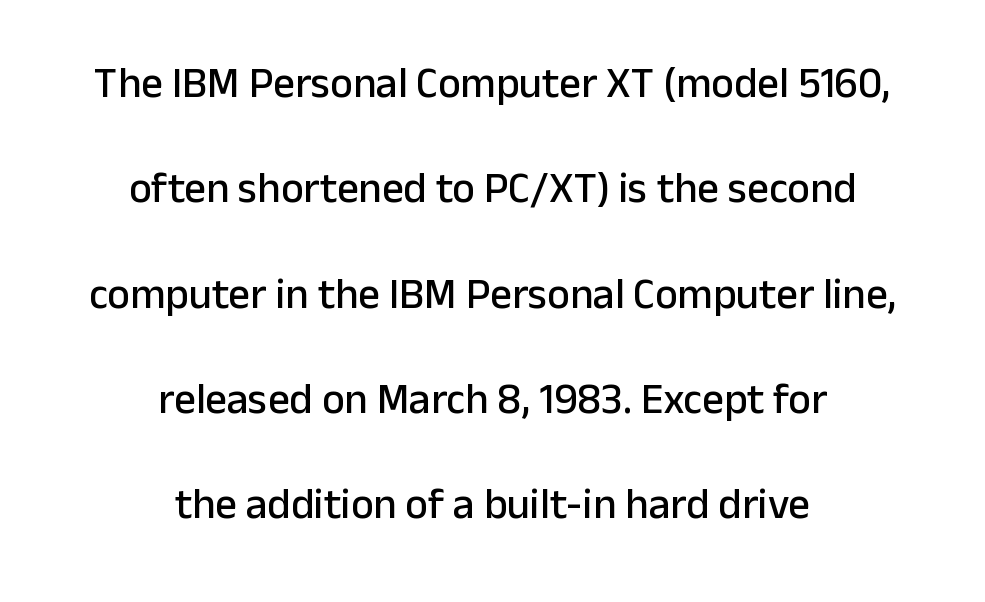
Q: Is the text italic (slanted)? A: No, it is upright.
Q: Is the typeface a serif or a sans-serif typeface? A: Sans-serif.
Q: Is the text underlined? A: No.
Q: How is the paragraph aligned? A: Centered.
Q: Is the spacing between letters normal or unusually wide? A: Normal.
Q: Is the spacing between lines tight, normal or loose? A: Loose.
Q: Width (condensed, normal, or wide)? A: Normal.
Q: Stroke contrast? A: Low.
Q: x-height? A: Medium.
Q: Monospaced? A: No.
